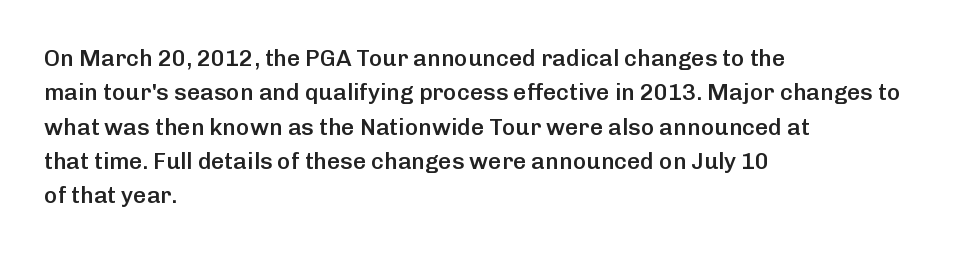
The image shows 23 px text type, upright; set left-aligned, normal line spacing (1.49x), normal letter spacing, not underlined.
